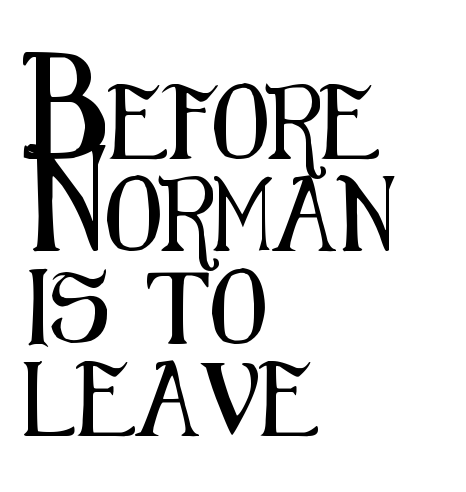
{"italic": "no", "width": "condensed", "stroke_contrast": "medium", "x_height": "medium", "monospaced": "no", "underline": "no", "align": "left", "line_spacing": "normal", "line_spacing_ratio": 1.25, "letter_spacing": "normal", "letter_spacing_em": 0.0, "glyph_px": 74}
